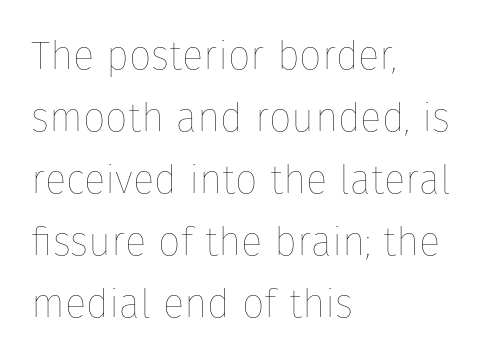
Reading down the block, your eye returns to a fixed left position each line. The letters advance in unequal steps, a hallmark of proportional type. This sample keeps an unexceptional amount of space between lines. Posture: vertical. The line texture is even and compact thanks to regular tracking. Letters rest on an invisible, unmarked baseline.
